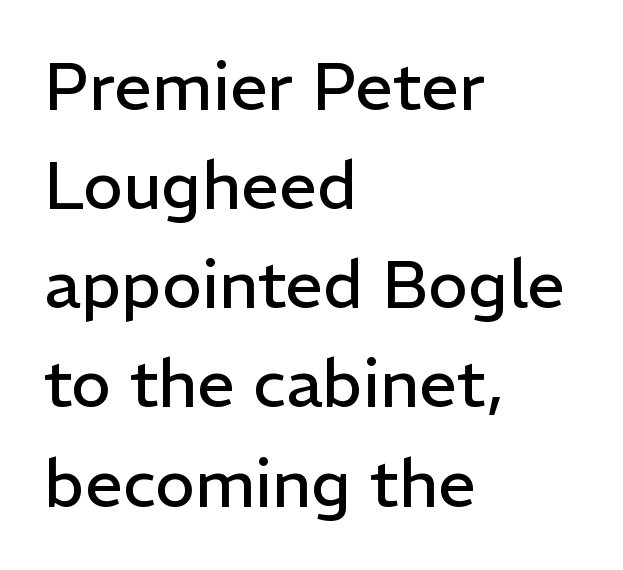
{"serif": "no", "italic": "no", "bold": "no", "weight": "regular", "width": "normal", "stroke_contrast": "low", "x_height": "medium", "monospaced": "no", "underline": "no", "align": "left", "line_spacing": "normal", "line_spacing_ratio": 1.48, "letter_spacing": "normal", "letter_spacing_em": 0.0, "glyph_px": 67}
